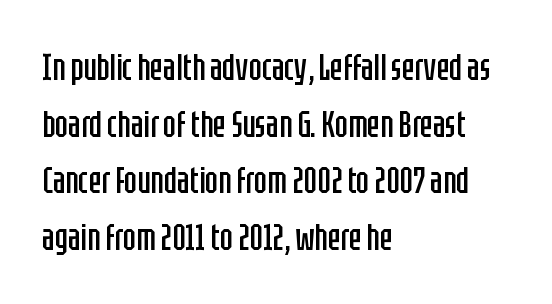
The image shows 38 px regular-weight, condensed sans-serif type, upright; set left-aligned, normal line spacing (1.49x), normal letter spacing, not underlined; low stroke contrast and a large x-height.
